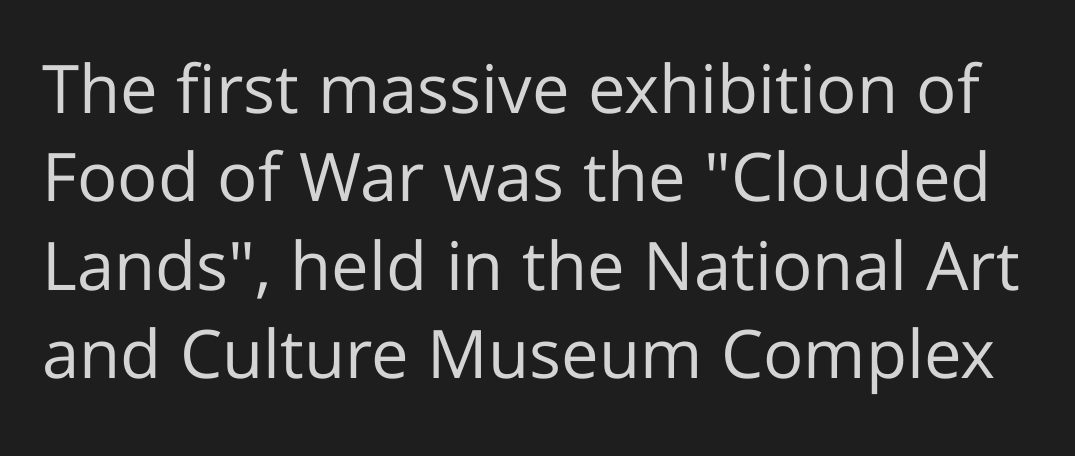
Ascenders rise straight up at ninety degrees. Line spacing here is normal. In terms of letterform style, serifs are entirely absent. Tracking here is standard; glyphs follow each other at the usual distance. Weight: not bold — regular or lighter. A bare baseline throughout the passage.
